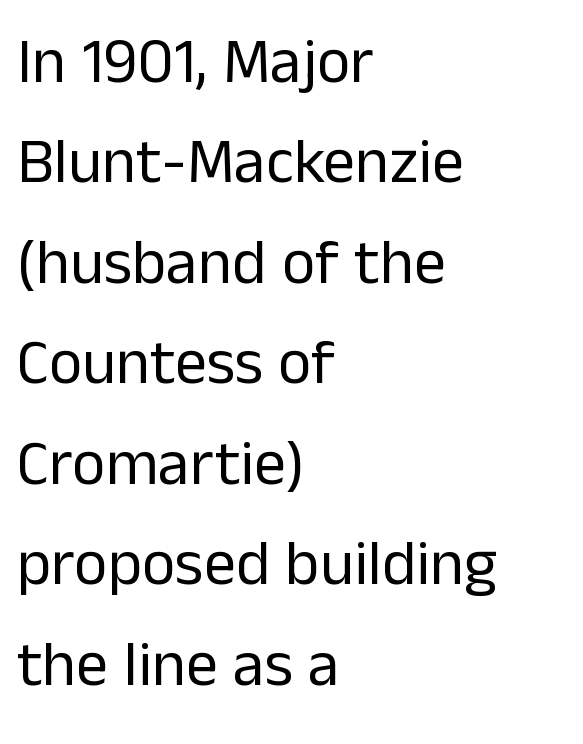
The image shows 64 px regular-weight sans-serif type, upright; set left-aligned, normal line spacing (1.57x), normal letter spacing, not underlined; low stroke contrast and a medium x-height.
